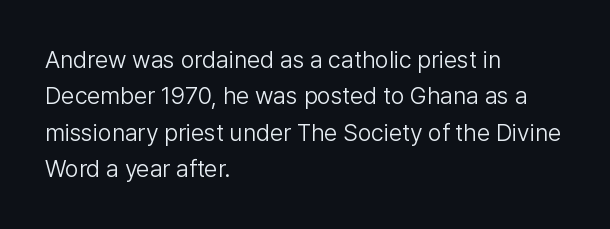
The foot of each line stays bare and open. These lines stack with their left ends in a neat column. Italic: no, the glyphs are upright roman. These lines sit exactly where default settings would place them.
